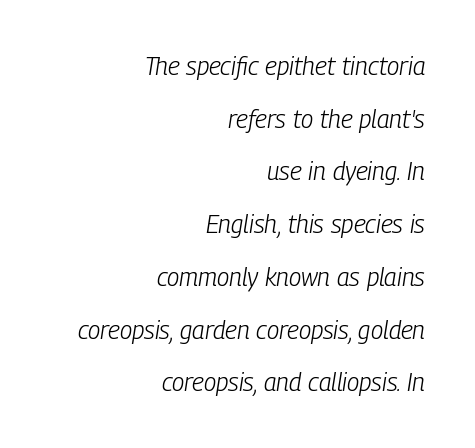
{"italic": "yes", "lean": "right", "slant_degrees": 9, "bold": "no", "underline": "no", "align": "right", "line_spacing": "loose", "line_spacing_ratio": 2.11, "letter_spacing": "normal", "letter_spacing_em": 0.0, "glyph_px": 25}
